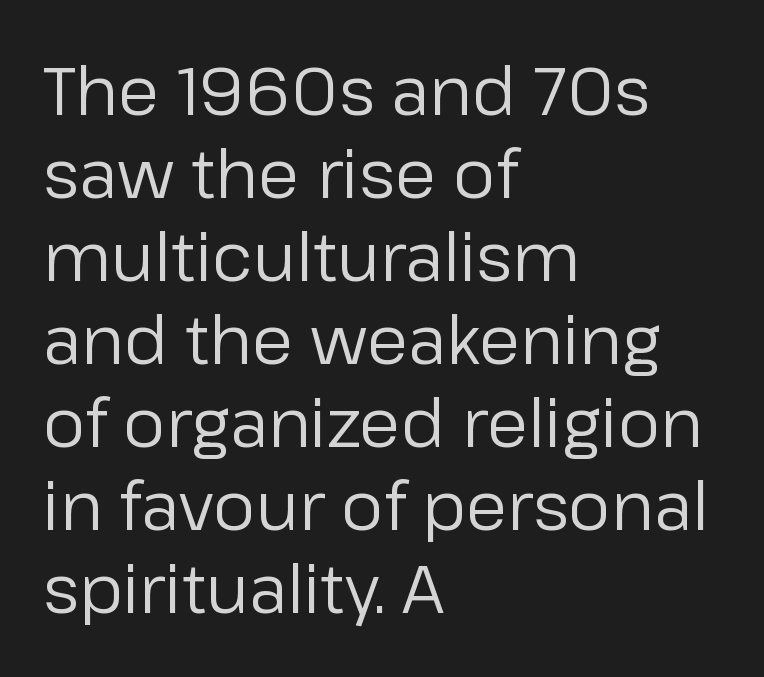
{"serif": "no", "italic": "no", "bold": "no", "weight": "regular", "width": "normal", "stroke_contrast": "low", "x_height": "medium", "monospaced": "no", "underline": "no", "align": "left", "line_spacing_ratio": 1.24, "letter_spacing": "normal", "letter_spacing_em": 0.0, "glyph_px": 67}
